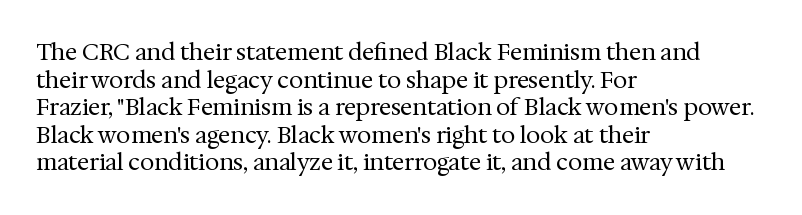
Q: Is the text bold? A: No.
Q: Is the text italic (slanted)? A: No, it is upright.
Q: Is the text underlined? A: No.
Q: How is the paragraph aligned? A: Left-aligned.
Q: Is the spacing between letters normal or unusually wide? A: Normal.
